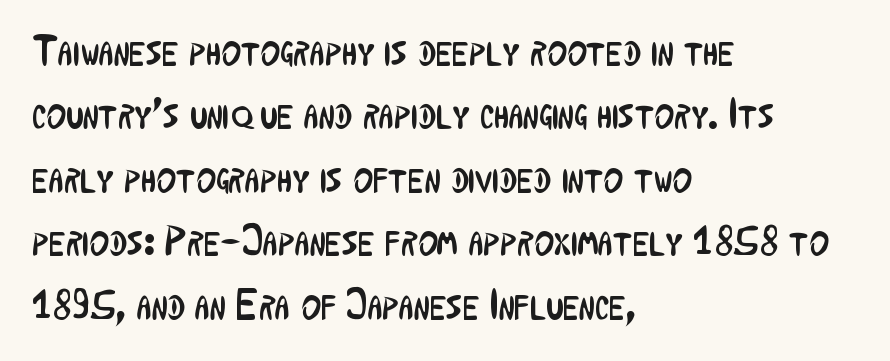
One glance says typical: line gaps are just what's usual. The horizontal fit of the characters is conventional and even. A light-to-regular cut is what we see here. Each line starts at the same left margin while the right side varies. The space beneath each line is pristine and unruled.
